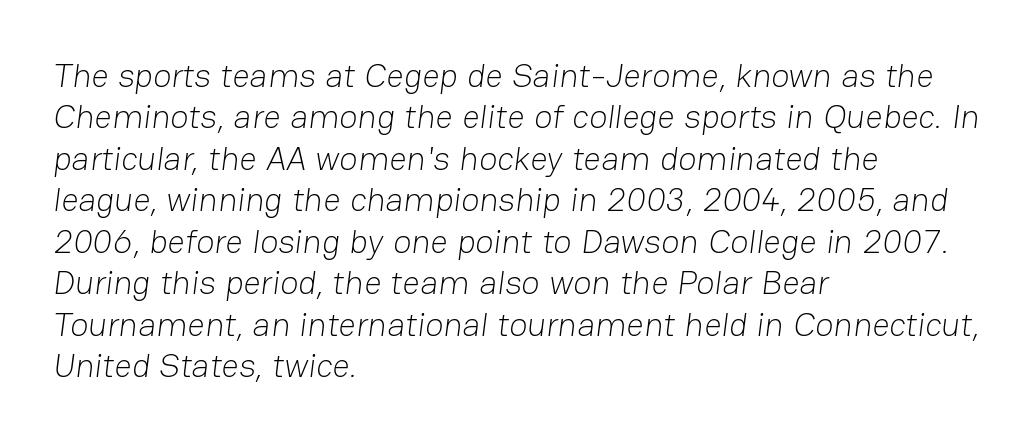
The image shows 34 px light sans-serif type; set left-aligned, line spacing 1.22x, normal letter spacing, not underlined; low stroke contrast and a medium x-height.
